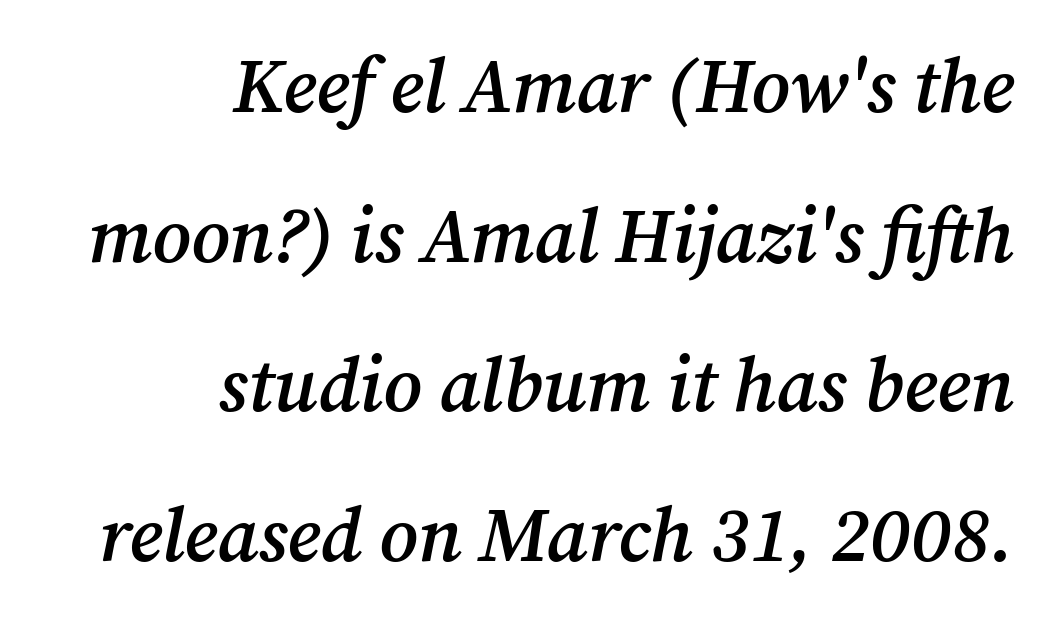
{"serif": "yes", "italic": "yes", "lean": "right", "slant_degrees": 12, "bold": "semi", "weight": "semibold", "width": "normal", "stroke_contrast": "medium", "x_height": "medium", "monospaced": "no", "underline": "no", "align": "right", "line_spacing": "loose", "line_spacing_ratio": 1.97, "letter_spacing": "normal", "letter_spacing_em": 0.0, "glyph_px": 76}
